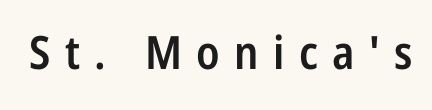
{"serif": "no", "italic": "no", "bold": "semi", "weight": "semibold", "width": "condensed", "stroke_contrast": "low", "x_height": "medium", "monospaced": "no", "underline": "no", "letter_spacing": "wide", "letter_spacing_em": 0.31, "glyph_px": 46}
